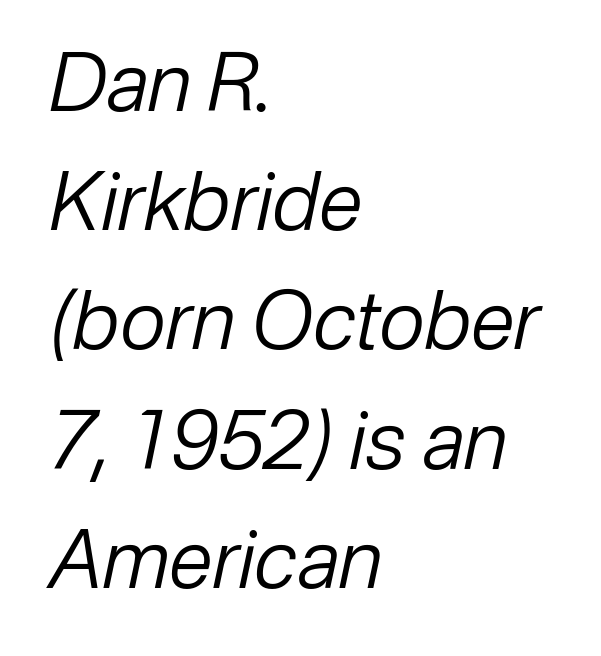
The image shows 80 px regular-weight type, italic (leaning right); set left-aligned, normal line spacing (1.49x), normal letter spacing, not underlined; low stroke contrast and a medium x-height.
